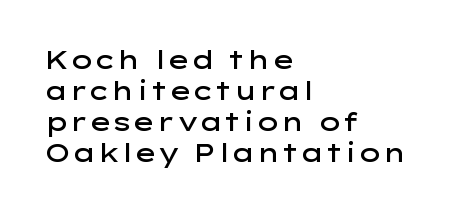
The image shows 25 px text type, upright; set left-aligned, line spacing 1.24x, normal letter spacing, not underlined.
